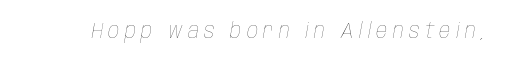
Counters stay open thanks to moderate or lighter strokes. Inter-character spacing is expanded well beyond the font's built-in metrics. The strip under each line holds only bare page. You can tell it's italic because the verticals aren't actually vertical.
